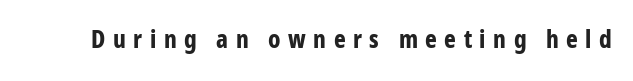
Q: Is the text bold? A: Yes.
Q: Is the text italic (slanted)? A: No, it is upright.
Q: Is the text underlined? A: No.
Q: Is the spacing between letters normal or unusually wide? A: Unusually wide.
